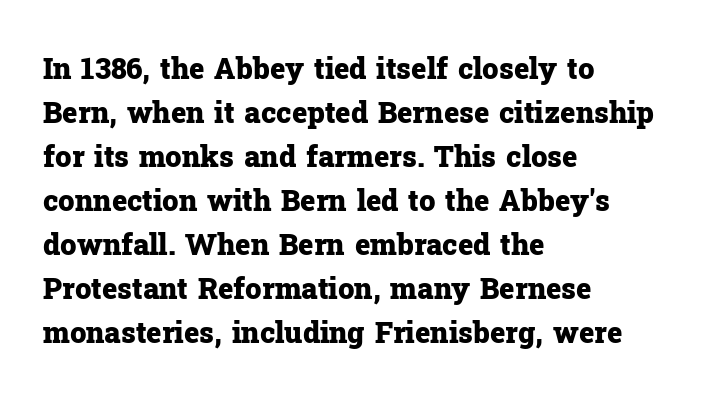
Q: Is the text bold? A: Yes.
Q: Is the text italic (slanted)? A: No, it is upright.
Q: Is the typeface a serif or a sans-serif typeface? A: Serif.
Q: Is the text underlined? A: No.
Q: How is the paragraph aligned? A: Left-aligned.
Q: Is the spacing between letters normal or unusually wide? A: Normal.
Q: Is the spacing between lines tight, normal or loose? A: Normal.
Q: Width (condensed, normal, or wide)? A: Normal.
Q: Stroke contrast? A: Low.
Q: x-height? A: Medium.
Q: Monospaced? A: No.
